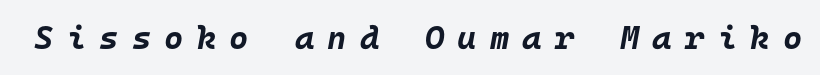
{"italic": "yes", "lean": "right", "slant_degrees": 10, "bold": "yes", "weight": "bold", "width": "normal", "stroke_contrast": "low", "x_height": "large", "monospaced": "yes", "underline": "no", "letter_spacing": "wide", "letter_spacing_em": 0.4, "glyph_px": 33}
